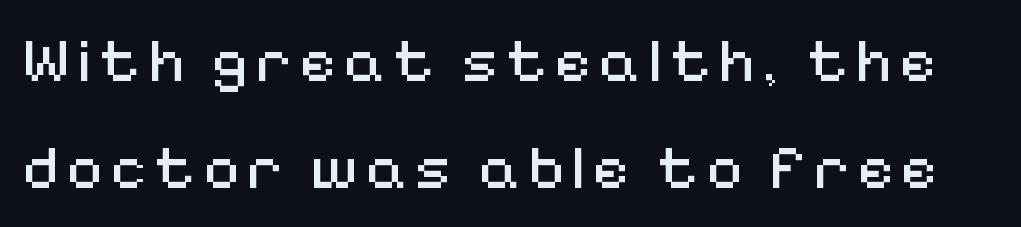
The image shows 62 px regular-weight sans-serif type, upright; set line spacing 1.72x, not underlined; medium stroke contrast and a medium x-height.
